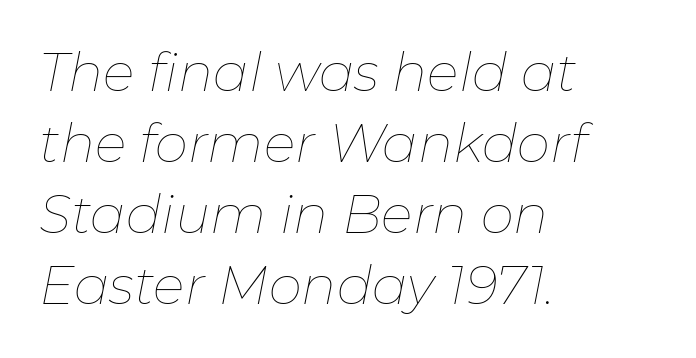
This sample has the flowing, uneven cadence of proportional lettering. The zone under the glyphs is completely vacant. These lines sit exactly where default settings would place them. The horizontal fit of the characters is conventional and even. The rendering anchors every line to the left-hand side.
